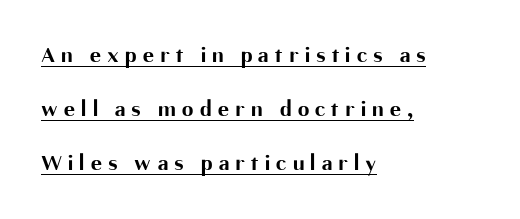
A dark, heavy texture on the line: the type is bold. Line spacing here is loose. Students, observe the line beneath the letters — that is underlining. These lines stack with their left ends in a neat column. Posture: straight, roman, zero tilt.
